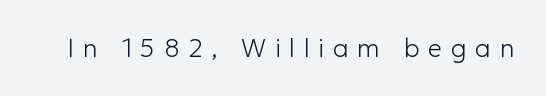
The image shows 25 px text type, upright; set unusually wide letter spacing (+0.35 em), not underlined.
